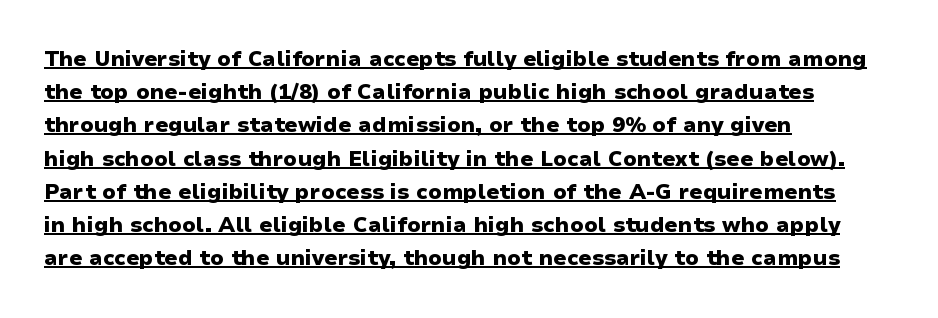
Q: Is the text bold? A: Yes.
Q: Is the text italic (slanted)? A: No, it is upright.
Q: Is the text underlined? A: Yes.
Q: How is the paragraph aligned? A: Left-aligned.
Q: Is the spacing between letters normal or unusually wide? A: Normal.
Q: Is the spacing between lines tight, normal or loose? A: Normal.
